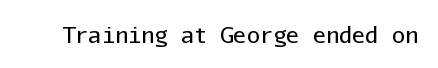
The image shows 22 px text type, upright; set normal letter spacing, not underlined.
